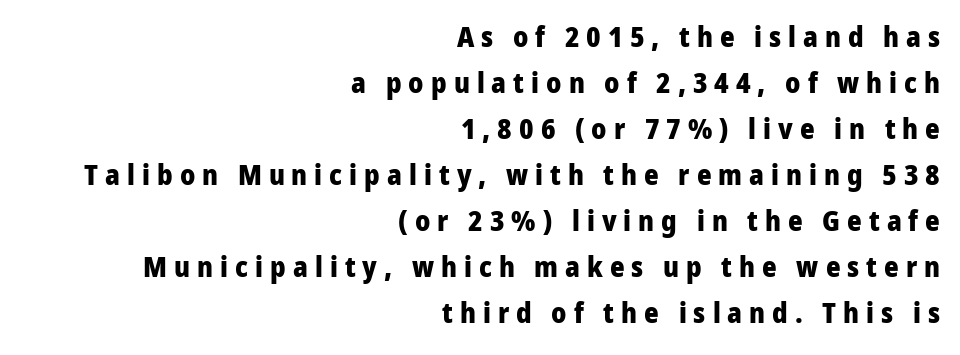
The image shows 28 px heavy sans-serif type, upright; set right-aligned, normal line spacing (1.64x), unusually wide letter spacing (+0.25 em), not underlined; low stroke contrast and a medium x-height.
